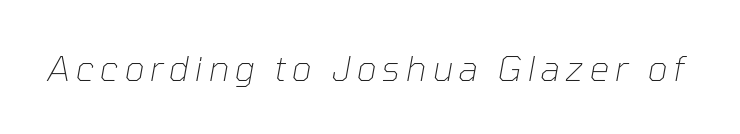
The image shows 35 px thin type, italic (leaning right); set not underlined; low stroke contrast and a medium x-height.
